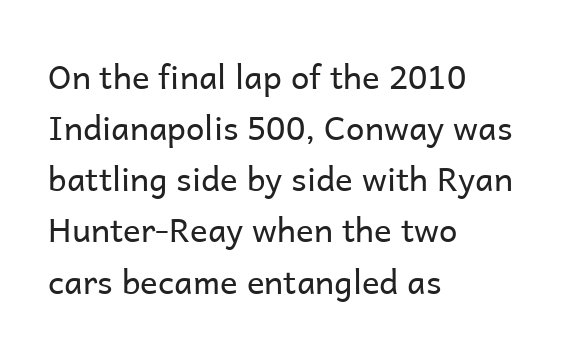
The image shows 33 px regular-weight sans-serif type, upright; set left-aligned, normal line spacing (1.55x), normal letter spacing, not underlined; low stroke contrast and a medium x-height.
